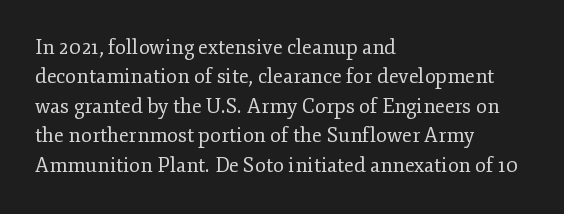
The image shows 20 px text type, upright; set left-aligned, normal line spacing (1.47x), normal letter spacing, not underlined.
